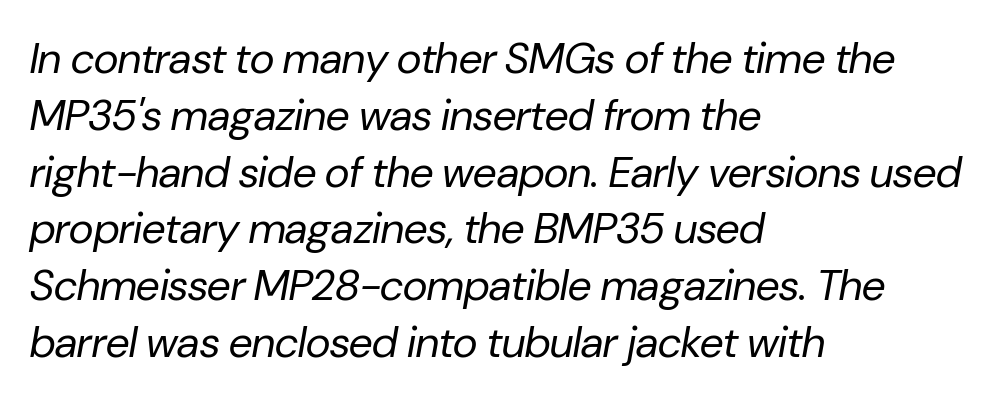
Q: Is the text bold? A: No.
Q: Is the text italic (slanted)? A: Yes, it leans right by about 10 degrees.
Q: Is the text underlined? A: No.
Q: How is the paragraph aligned? A: Left-aligned.
Q: Is the spacing between letters normal or unusually wide? A: Normal.
Q: Is the spacing between lines tight, normal or loose? A: Normal.
Q: Width (condensed, normal, or wide)? A: Normal.
Q: Stroke contrast? A: Low.
Q: x-height? A: Medium.
Q: Monospaced? A: No.
